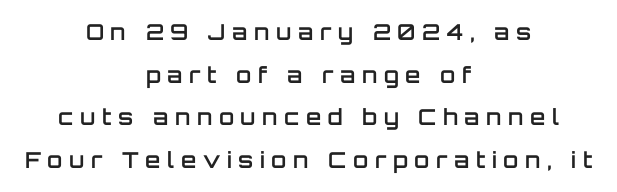
The image shows 22 px text type, upright; set centered, loose line spacing (1.94x), unusually wide letter spacing (+0.3 em), not underlined.
